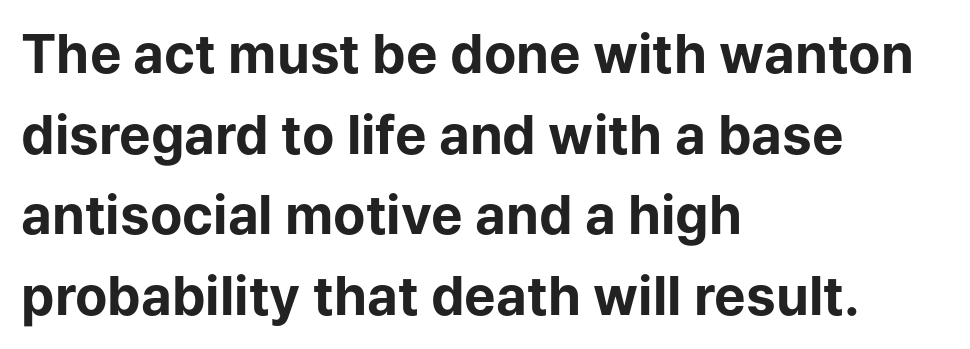
{"serif": "no", "italic": "no", "bold": "yes", "weight": "bold", "width": "normal", "stroke_contrast": "low", "x_height": "medium", "monospaced": "no", "underline": "no", "align": "left", "line_spacing": "normal", "line_spacing_ratio": 1.52, "letter_spacing": "normal", "letter_spacing_em": 0.0, "glyph_px": 53}
